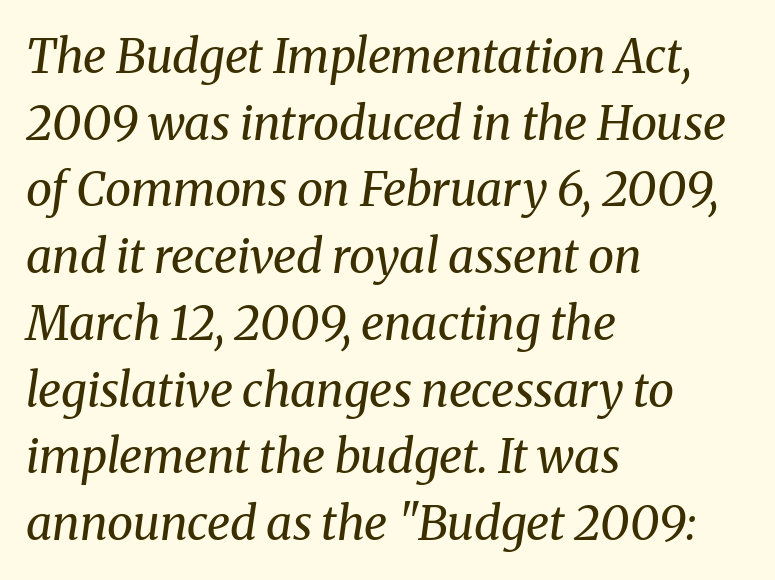
{"serif": "yes", "italic": "yes", "lean": "right", "slant_degrees": 8, "bold": "no", "weight": "regular", "width": "normal", "stroke_contrast": "medium", "x_height": "medium", "monospaced": "no", "underline": "no", "align": "left", "line_spacing": "normal", "line_spacing_ratio": 1.42, "letter_spacing": "normal", "letter_spacing_em": 0.0, "glyph_px": 47}
